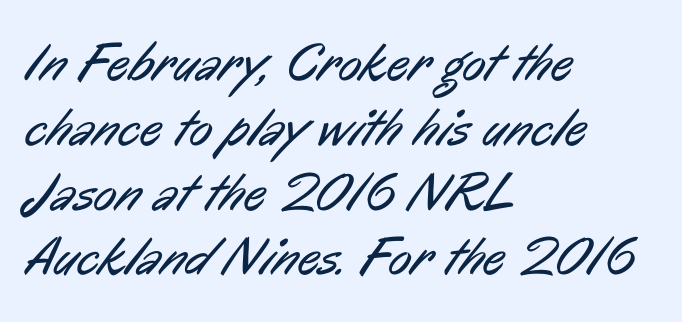
Q: Is the text bold? A: No.
Q: Is the typeface a serif or a sans-serif typeface? A: Sans-serif.
Q: Is the text underlined? A: No.
Q: How is the paragraph aligned? A: Left-aligned.
Q: Is the spacing between letters normal or unusually wide? A: Normal.
Q: Width (condensed, normal, or wide)? A: Condensed.
Q: Stroke contrast? A: Low.
Q: x-height? A: Medium.
Q: Monospaced? A: No.
